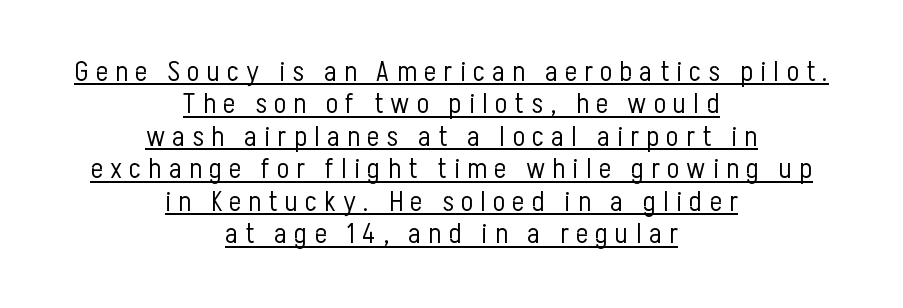
Q: Is the text bold? A: No.
Q: Is the text italic (slanted)? A: No, it is upright.
Q: Is the typeface a serif or a sans-serif typeface? A: Sans-serif.
Q: Is the text underlined? A: Yes.
Q: How is the paragraph aligned? A: Centered.
Q: Is the spacing between letters normal or unusually wide? A: Unusually wide.
Q: Is the spacing between lines tight, normal or loose? A: Tight.
Q: Width (condensed, normal, or wide)? A: Condensed.
Q: Stroke contrast? A: Low.
Q: x-height? A: Medium.
Q: Monospaced? A: No.
